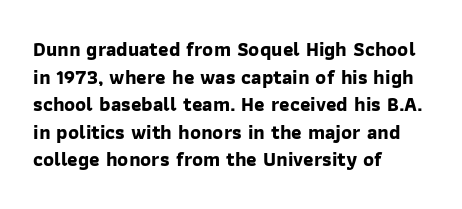
Q: Is the text bold? A: Yes.
Q: Is the text underlined? A: No.
Q: How is the paragraph aligned? A: Left-aligned.
Q: Is the spacing between letters normal or unusually wide? A: Normal.
Q: Is the spacing between lines tight, normal or loose? A: Normal.
